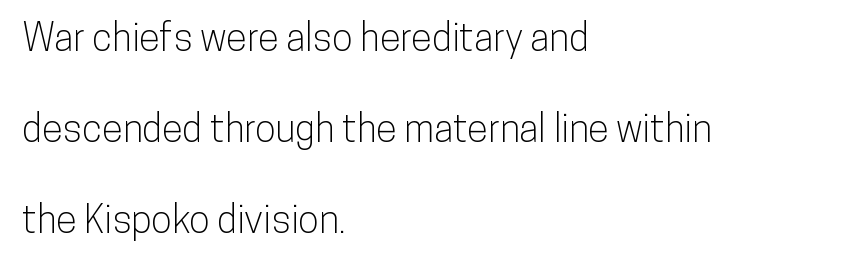
{"serif": "no", "italic": "no", "width": "condensed", "stroke_contrast": "low", "x_height": "medium", "monospaced": "no", "underline": "no", "align": "left", "line_spacing": "loose", "line_spacing_ratio": 2.4, "letter_spacing": "normal", "letter_spacing_em": 0.0, "glyph_px": 38}
